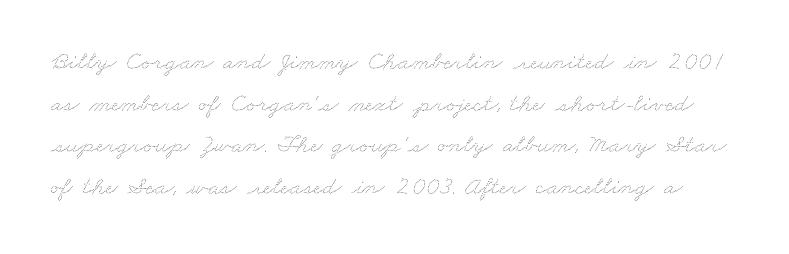
The image shows 26 px text type; set normal line spacing (1.6x), normal letter spacing, not underlined.
